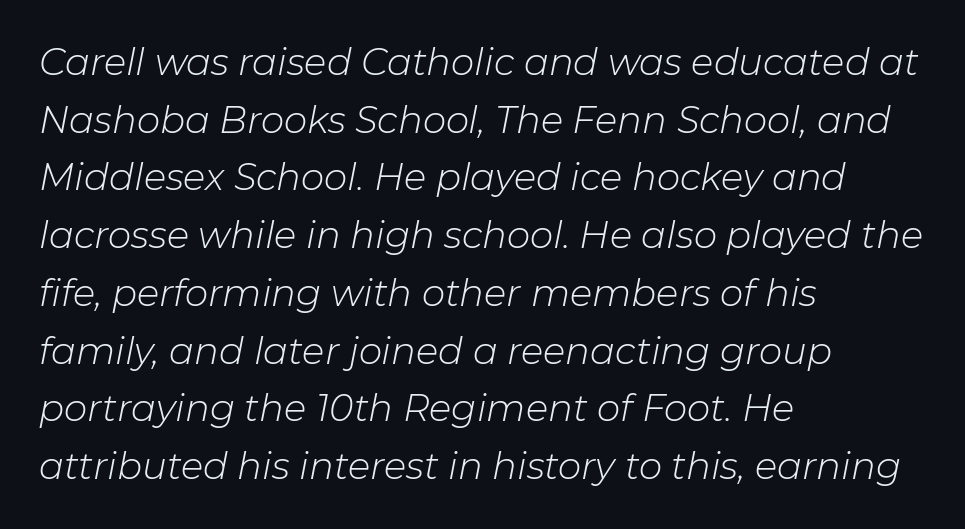
Tall strokes in this sample are angled rather than plumb. Regular leading. Letters have the restrained weight of plain body copy at most. The string is rendered with underlining switched off. Tracking here is standard; glyphs follow each other at the usual distance.
